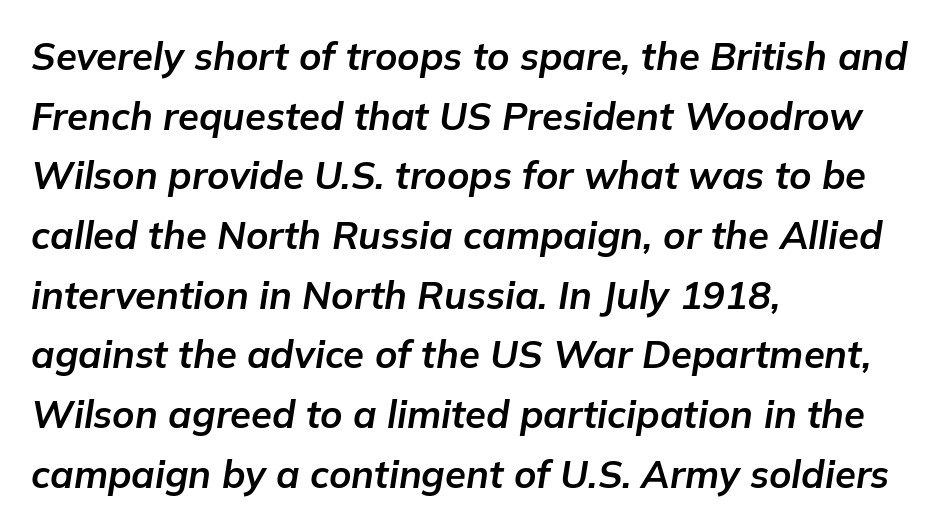
Q: Is the text bold? A: Yes.
Q: Is the text italic (slanted)? A: Yes, it leans right by about 9 degrees.
Q: Is the text underlined? A: No.
Q: How is the paragraph aligned? A: Left-aligned.
Q: Is the spacing between letters normal or unusually wide? A: Normal.
Q: Is the spacing between lines tight, normal or loose? A: Normal.
Q: Width (condensed, normal, or wide)? A: Normal.
Q: Stroke contrast? A: Low.
Q: x-height? A: Medium.
Q: Monospaced? A: No.
